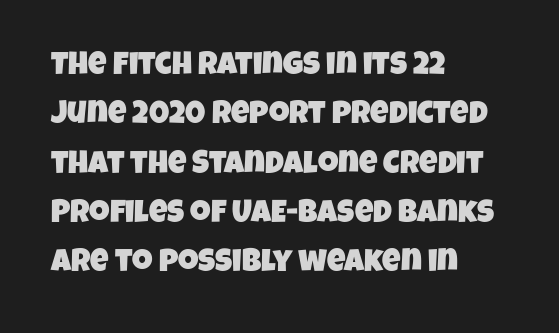
The image shows 32 px condensed sans-serif type; set left-aligned, normal line spacing (1.54x), normal letter spacing, not underlined; low stroke contrast and a large x-height.
